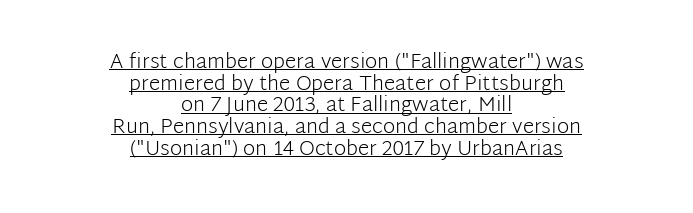
The image shows 21 px text type, upright; set centered, tight line spacing (1.03x), normal letter spacing, underlined.
